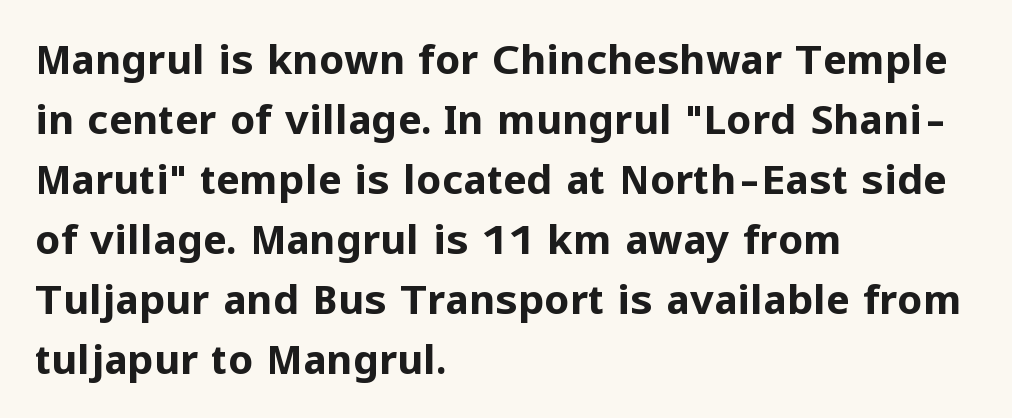
{"serif": "no", "italic": "no", "bold": "yes", "weight": "bold", "width": "normal", "stroke_contrast": "low", "x_height": "medium", "monospaced": "no", "underline": "no", "align": "left", "line_spacing": "normal", "line_spacing_ratio": 1.5, "letter_spacing": "normal", "letter_spacing_em": 0.0, "glyph_px": 40}
